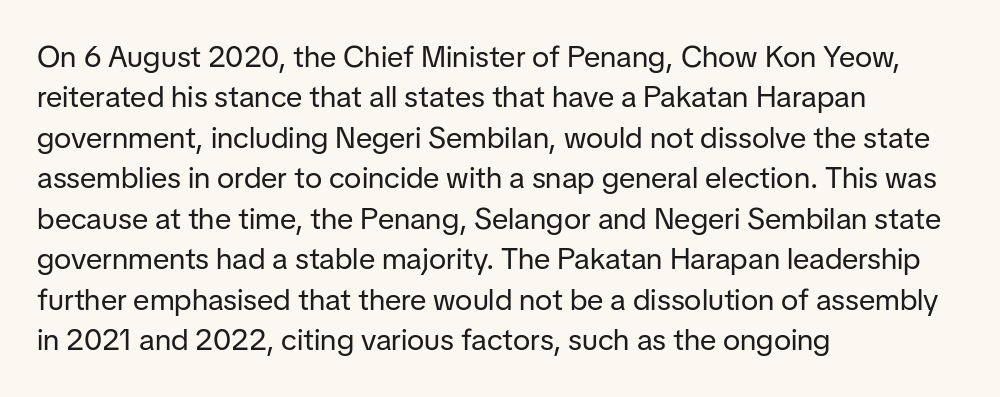
{"serif": "no", "italic": "no", "bold": "no", "weight": "regular", "width": "normal", "stroke_contrast": "low", "x_height": "medium", "monospaced": "no", "underline": "no", "align": "left", "line_spacing": "normal", "line_spacing_ratio": 1.35, "letter_spacing": "normal", "letter_spacing_em": 0.0, "glyph_px": 30}
